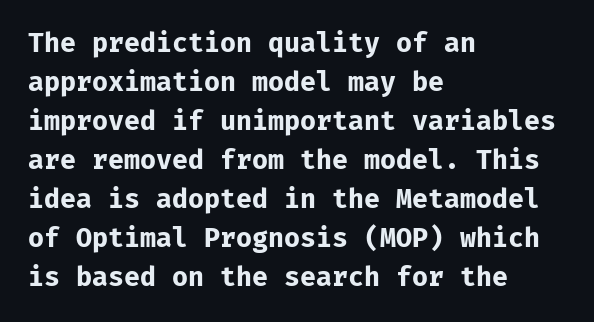
Successive baselines arrive at the customary interval. Nope, not italic — everything's standing straight. Stroke thickness is high; the sample reads as a true bold. Line starts are locked; line ends wander. Clear beneath every line of the passage. The line texture is even and compact thanks to regular tracking.
